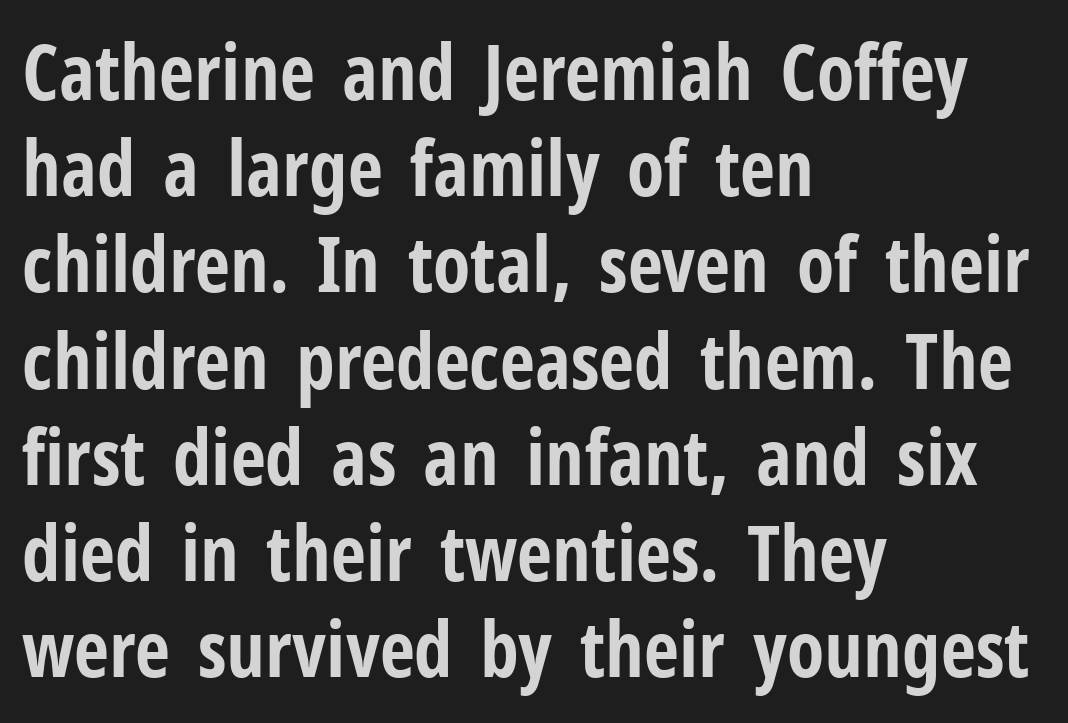
{"serif": "no", "italic": "no", "bold": "yes", "weight": "bold", "width": "condensed", "stroke_contrast": "low", "x_height": "medium", "monospaced": "no", "underline": "no", "align": "left", "line_spacing": "normal", "line_spacing_ratio": 1.25, "letter_spacing": "normal", "letter_spacing_em": 0.0, "glyph_px": 77}
